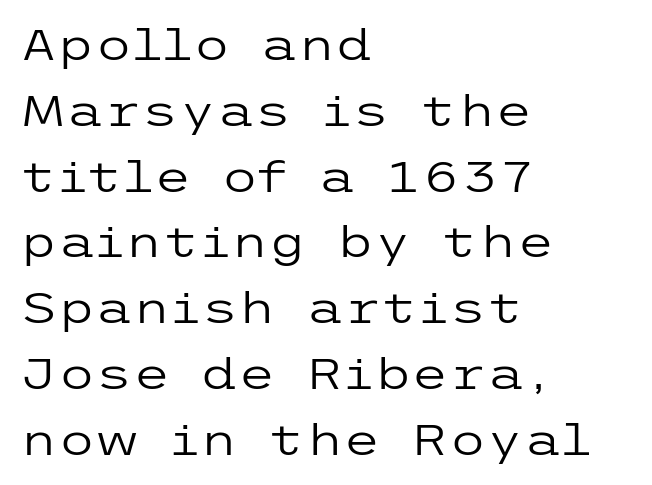
Q: Is the text bold? A: No.
Q: Is the text italic (slanted)? A: No, it is upright.
Q: Is the typeface a serif or a sans-serif typeface? A: Sans-serif.
Q: Is the text underlined? A: No.
Q: How is the paragraph aligned? A: Left-aligned.
Q: Is the spacing between letters normal or unusually wide? A: Normal.
Q: Is the spacing between lines tight, normal or loose? A: Normal.
Q: Width (condensed, normal, or wide)? A: Wide.
Q: Stroke contrast? A: Low.
Q: x-height? A: Medium.
